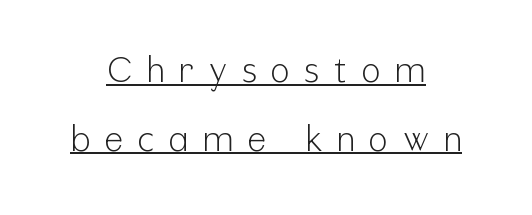
The image shows 35 px light, condensed sans-serif type, upright; set centered, loose line spacing (1.96x), unusually wide letter spacing (+0.42 em), underlined; low stroke contrast and a medium x-height.
